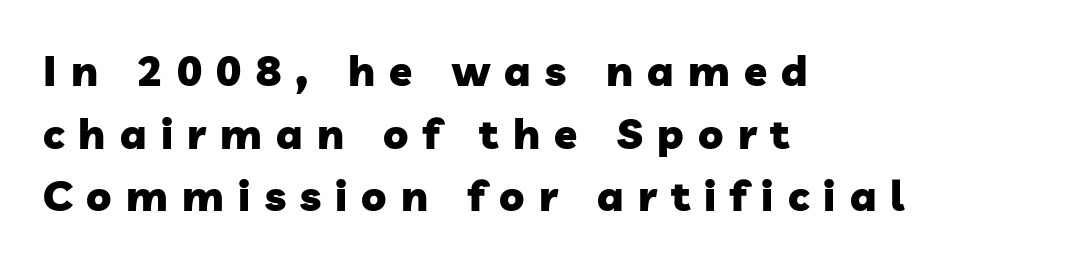
The image shows 42 px heavy sans-serif type; set left-aligned, normal line spacing (1.49x), unusually wide letter spacing (+0.34 em), not underlined; low stroke contrast and a medium x-height.
